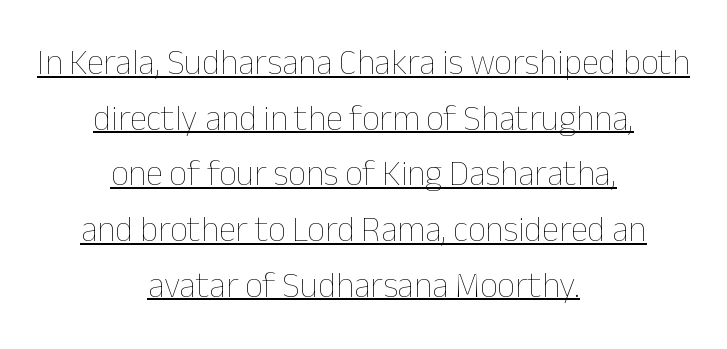
{"italic": "no", "bold": "no", "weight": "thin", "width": "normal", "stroke_contrast": "low", "x_height": "medium", "monospaced": "no", "underline": "yes", "align": "center", "line_spacing": "normal", "line_spacing_ratio": 1.59, "letter_spacing": "normal", "letter_spacing_em": 0.0, "glyph_px": 35}
